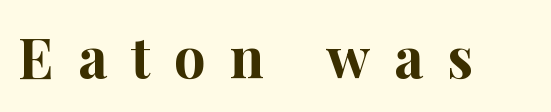
The image shows 56 px bold serif type, upright; set unusually wide letter spacing (+0.43 em), not underlined; high stroke contrast and a medium x-height.
